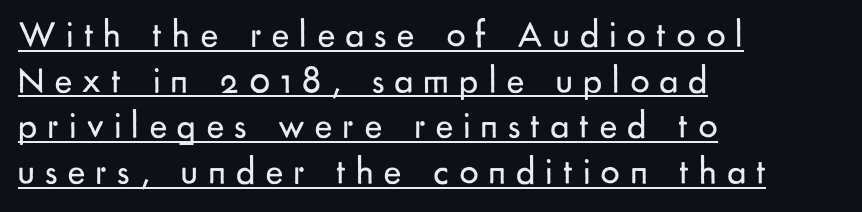
The image shows 38 px regular-weight sans-serif type, upright; set left-aligned, line spacing 1.2x, unusually wide letter spacing (+0.26 em), underlined; low stroke contrast and a small x-height.
